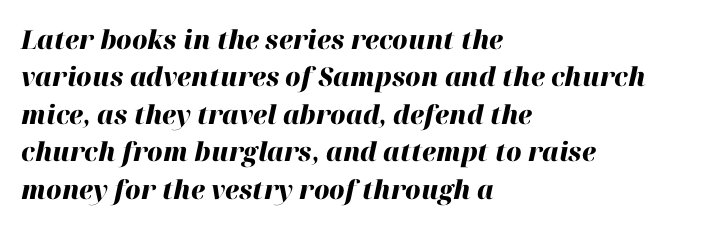
Q: Is the text bold? A: Yes.
Q: Is the text italic (slanted)? A: Yes, it leans right by about 12 degrees.
Q: Is the text underlined? A: No.
Q: How is the paragraph aligned? A: Left-aligned.
Q: Is the spacing between letters normal or unusually wide? A: Normal.
Q: Is the spacing between lines tight, normal or loose? A: Normal.
